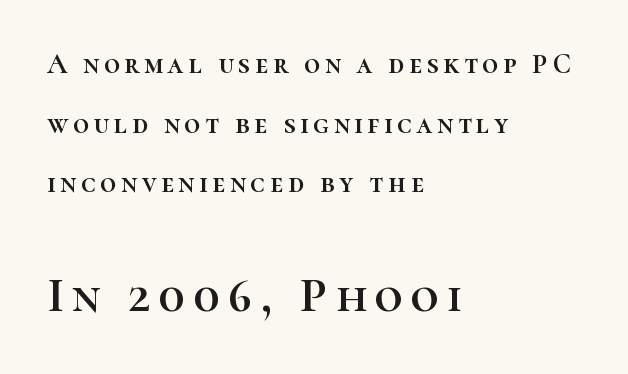
The image shows 49 px text type, upright; set left-aligned, loose line spacing (2.13x), not underlined; the second (bottom) block is 1.75x larger; high stroke contrast and a medium x-height.
